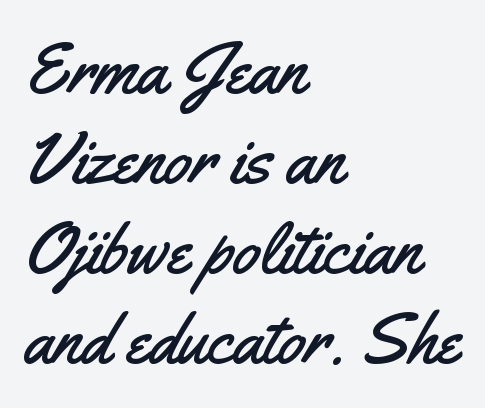
You can tell from the bare stems that sans-serif type was used. The space between consecutive lines is moderate. Each line starts at the same left margin while the right side varies.
